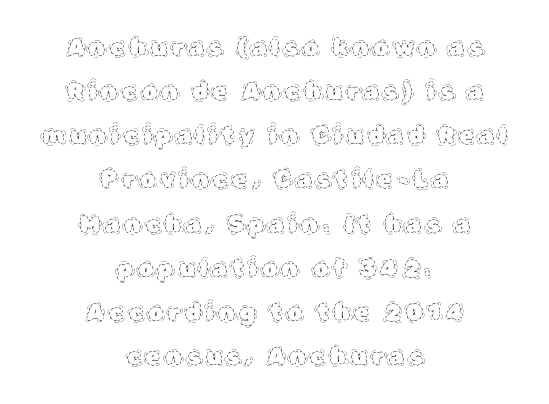
Q: Is the text bold? A: No.
Q: Is the text italic (slanted)? A: No, it is upright.
Q: Is the text underlined? A: No.
Q: How is the paragraph aligned? A: Centered.
Q: Is the spacing between letters normal or unusually wide? A: Unusually wide.
Q: Is the spacing between lines tight, normal or loose? A: Loose.
